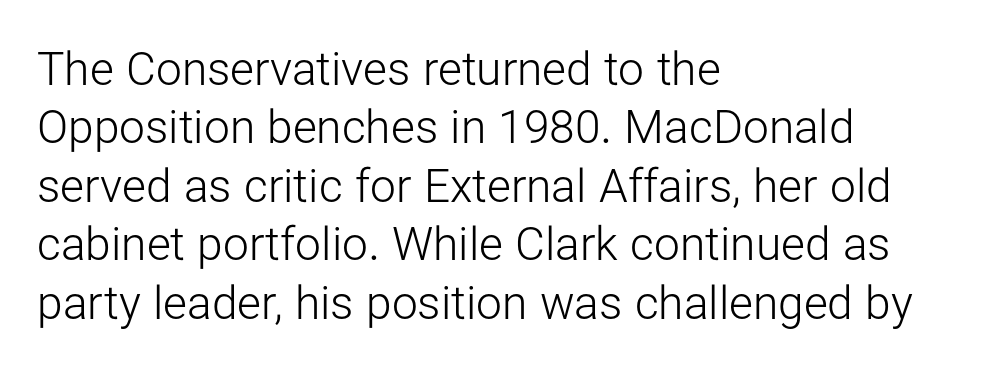
Typographically, this falls in the sans-serif category. These lines are rendered in a variable-pitch font. Evenly set lines give the paragraph a standard silhouette. The text block is weighted toward the left margin, trailing off unevenly rightward. Decoration check: the copy has no underline. Every character sits straight up, as roman type does.
